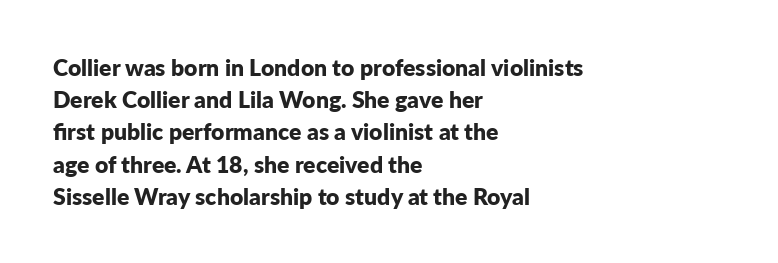
The image shows 23 px bold type, upright; set left-aligned, normal line spacing (1.4x), normal letter spacing, not underlined.
